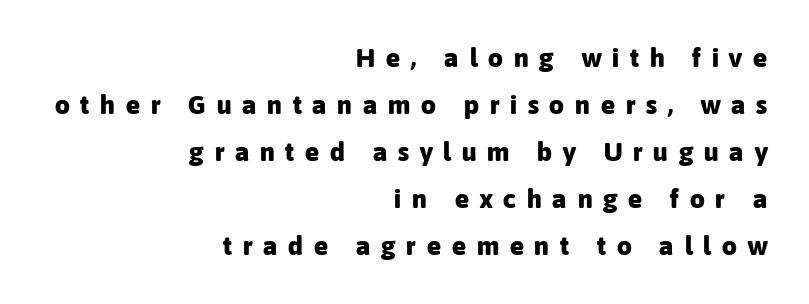
Q: Is the text bold? A: Yes.
Q: Is the text italic (slanted)? A: No, it is upright.
Q: Is the text underlined? A: No.
Q: How is the paragraph aligned? A: Right-aligned.
Q: Is the spacing between letters normal or unusually wide? A: Unusually wide.
